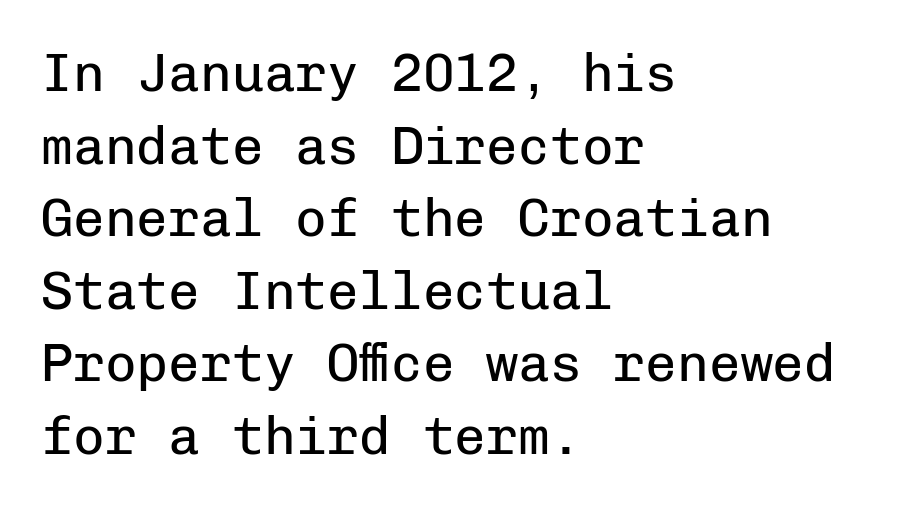
{"serif": "no", "italic": "no", "bold": "no", "weight": "regular", "width": "normal", "stroke_contrast": "low", "x_height": "medium", "monospaced": "yes", "underline": "no", "align": "left", "line_spacing": "normal", "line_spacing_ratio": 1.37, "letter_spacing": "normal", "letter_spacing_em": 0.0, "glyph_px": 53}
